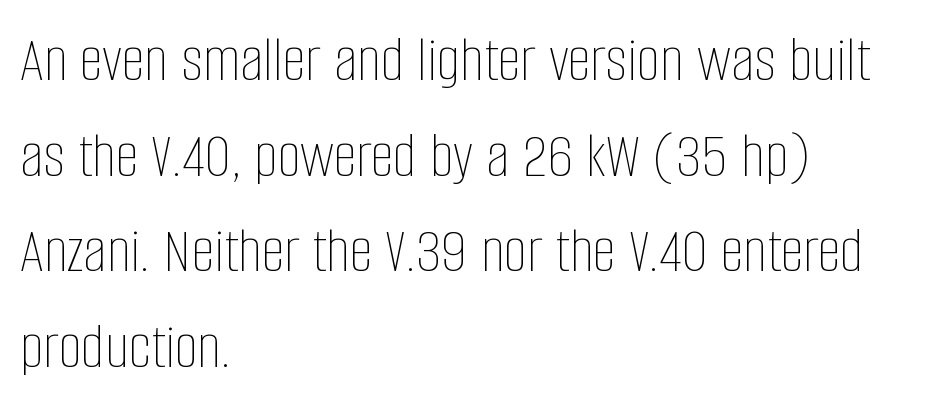
Q: Is the text bold? A: No.
Q: Is the text italic (slanted)? A: No, it is upright.
Q: Is the text underlined? A: No.
Q: How is the paragraph aligned? A: Left-aligned.
Q: Is the spacing between letters normal or unusually wide? A: Normal.
Q: Is the spacing between lines tight, normal or loose? A: Normal.
Q: Width (condensed, normal, or wide)? A: Condensed.
Q: Stroke contrast? A: Low.
Q: x-height? A: Large.
Q: Monospaced? A: No.
